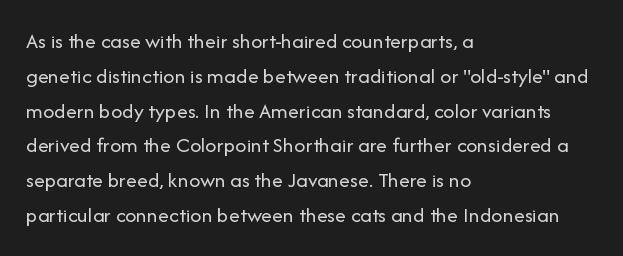
{"italic": "no", "bold": "no", "underline": "no", "align": "left", "line_spacing": "normal", "line_spacing_ratio": 1.58, "letter_spacing": "normal", "letter_spacing_em": 0.0, "glyph_px": 22}
